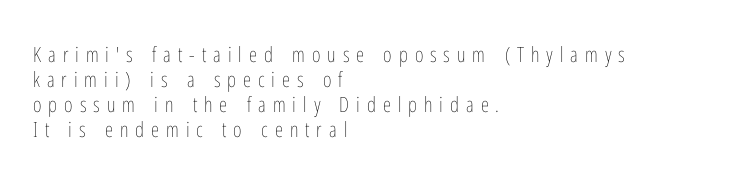
{"italic": "no", "bold": "no", "underline": "no", "align": "left", "line_spacing_ratio": 1.19, "letter_spacing": "wide", "letter_spacing_em": 0.33, "glyph_px": 21}
